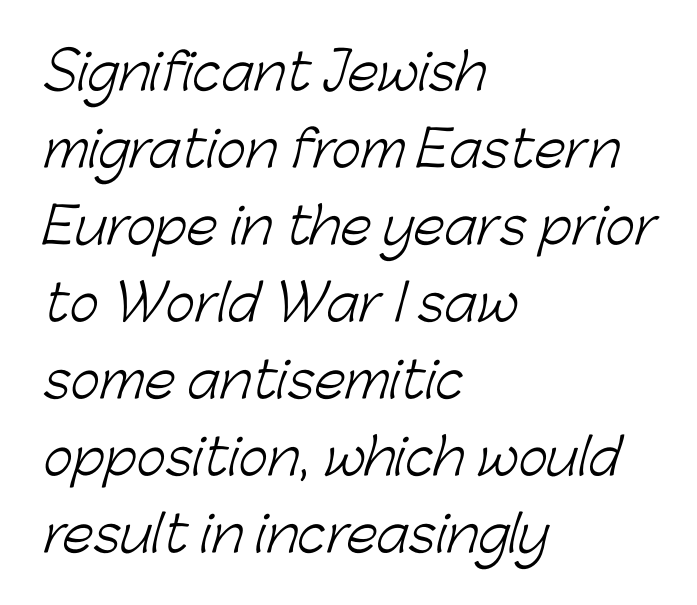
{"serif": "no", "bold": "no", "weight": "light", "width": "normal", "stroke_contrast": "low", "x_height": "medium", "monospaced": "no", "underline": "no", "align": "left", "line_spacing": "normal", "line_spacing_ratio": 1.54, "letter_spacing": "normal", "letter_spacing_em": 0.0, "glyph_px": 50}
